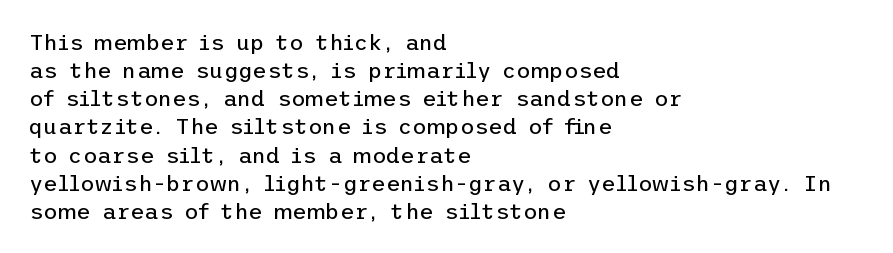
The image shows 22 px text type, upright; set left-aligned, normal line spacing (1.28x), normal letter spacing, not underlined.
